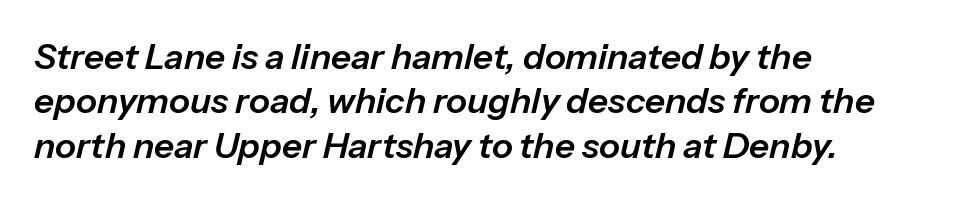
{"italic": "yes", "lean": "right", "slant_degrees": 13, "width": "normal", "stroke_contrast": "low", "x_height": "medium", "monospaced": "no", "underline": "no", "align": "left", "line_spacing": "normal", "line_spacing_ratio": 1.27, "letter_spacing": "normal", "letter_spacing_em": 0.0, "glyph_px": 35}
